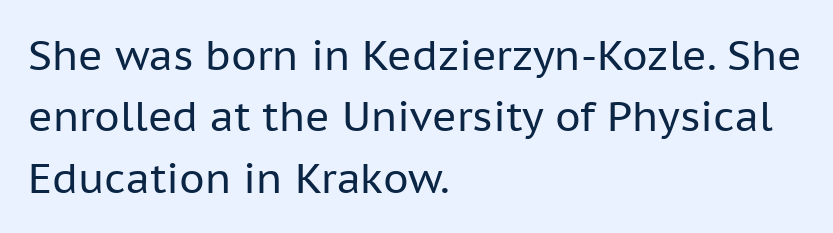
Q: Is the text bold? A: No.
Q: Is the text italic (slanted)? A: No, it is upright.
Q: Is the typeface a serif or a sans-serif typeface? A: Sans-serif.
Q: Is the text underlined? A: No.
Q: How is the paragraph aligned? A: Left-aligned.
Q: Is the spacing between letters normal or unusually wide? A: Normal.
Q: Is the spacing between lines tight, normal or loose? A: Normal.
Q: Width (condensed, normal, or wide)? A: Normal.
Q: Stroke contrast? A: Low.
Q: x-height? A: Medium.
Q: Monospaced? A: No.
